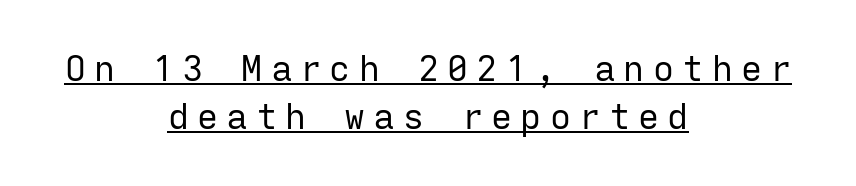
The image shows 35 px regular-weight sans-serif type, upright, monospaced; set centered, normal line spacing (1.37x), unusually wide letter spacing (+0.24 em), underlined; low stroke contrast and a medium x-height.
